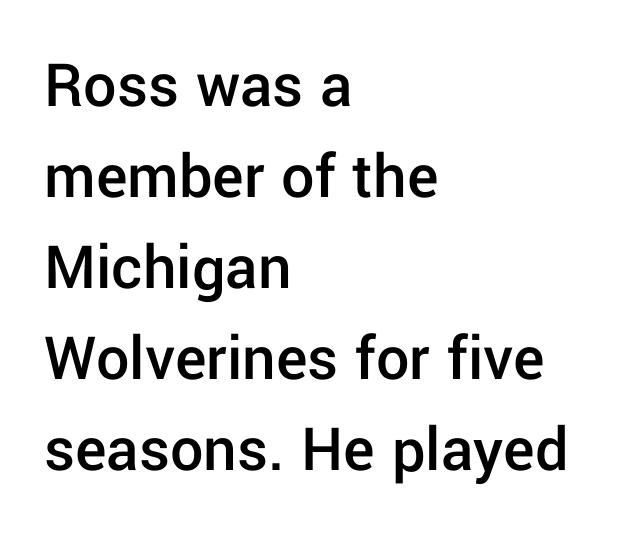
{"serif": "no", "italic": "no", "bold": "semi", "weight": "semibold", "width": "normal", "stroke_contrast": "low", "x_height": "medium", "monospaced": "no", "underline": "no", "align": "left", "line_spacing": "normal", "line_spacing_ratio": 1.38, "letter_spacing": "normal", "letter_spacing_em": 0.0, "glyph_px": 66}
